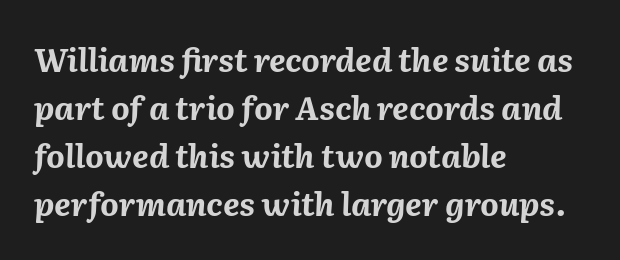
Q: Is the text bold? A: Yes.
Q: Is the text italic (slanted)? A: Yes, it leans right by about 2 degrees.
Q: Is the text underlined? A: No.
Q: How is the paragraph aligned? A: Left-aligned.
Q: Is the spacing between letters normal or unusually wide? A: Normal.
Q: Is the spacing between lines tight, normal or loose? A: Normal.
Q: Width (condensed, normal, or wide)? A: Normal.
Q: Stroke contrast? A: Medium.
Q: x-height? A: Medium.
Q: Monospaced? A: No.
